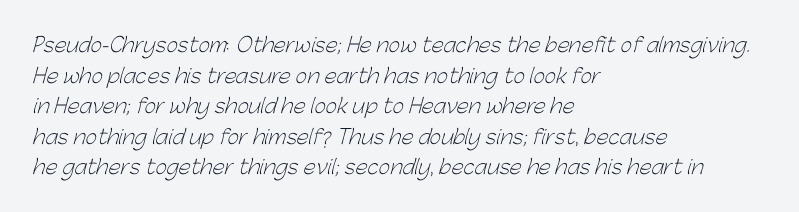
Horizontal bands of white between lines are of average thickness. Words float on clear page, feet unadorned. Vertical stems look standard width or narrower in stroke. Layout note: lines flush left. Tracking value appears to be zero — textbook default spacing.
